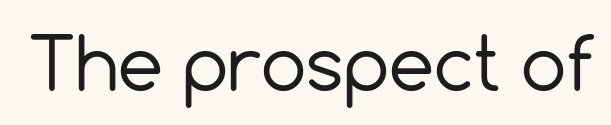
The rendering shows plain stroke endings on the letterforms — a sans-serif design. The weight would be labelled regular, book, light, or lighter still. Characters remain perfectly vertical along every line. Spacing verdict: proportional, widths tailored to each character.
